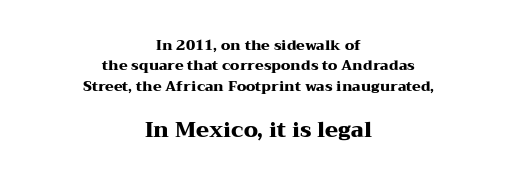
The image shows 21 px bold type, upright; set centered, normal line spacing (1.46x), normal letter spacing, not underlined; the second (bottom) block is 1.5x larger.
